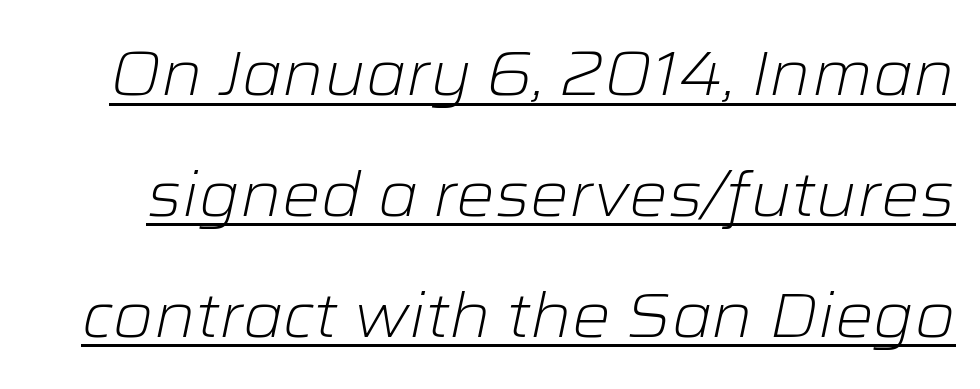
{"italic": "yes", "lean": "right", "slant_degrees": 12, "bold": "no", "weight": "light", "width": "wide", "stroke_contrast": "low", "x_height": "medium", "monospaced": "no", "underline": "yes", "line_spacing": "loose", "line_spacing_ratio": 1.98, "letter_spacing": "normal", "letter_spacing_em": 0.0, "glyph_px": 61}
